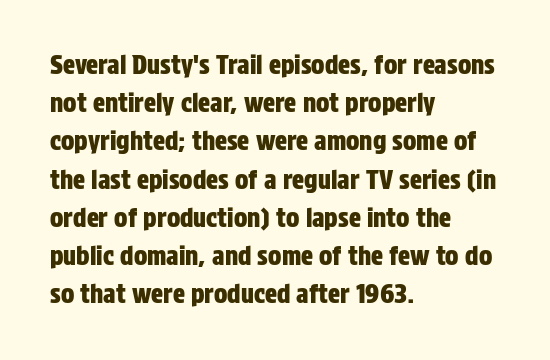
Descenders hang freely into open space. Teacher's note: observe the even left margin — that is flush-left alignment. The vertical gap from one line to the next is medium. If you drew a line through each stem, it would be perfectly vertical. The letters sit at their default tracking, neither squeezed nor spread.
